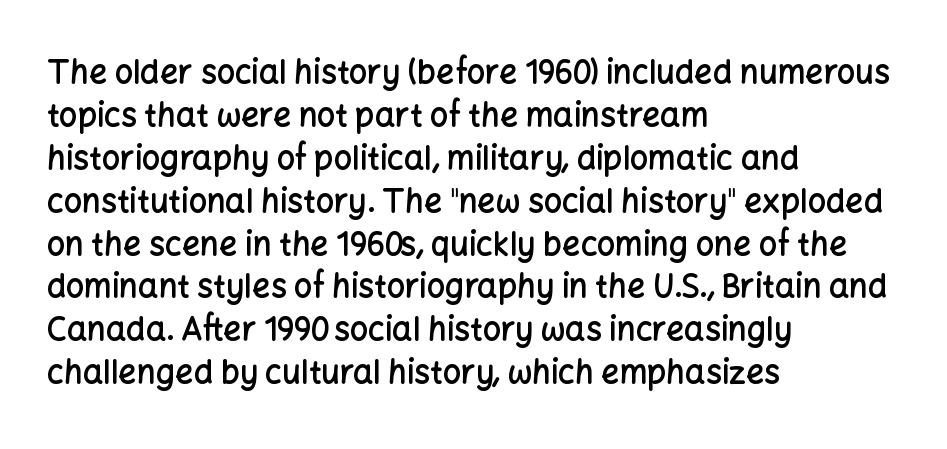
This sample uses an upright cut, with every glyph sitting square on the baseline. The face used here is proportionally spaced, like ordinary book or web type. These lines sit exactly where default settings would place them. Note: no serifs on the glyphs.
